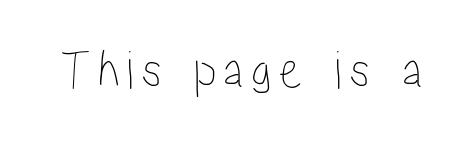
Only glyphs here, with clear space below each row. Each letter keeps its own natural width here, so spacing adapts to shape. Every stem runs plumb, perpendicular to the baseline.
